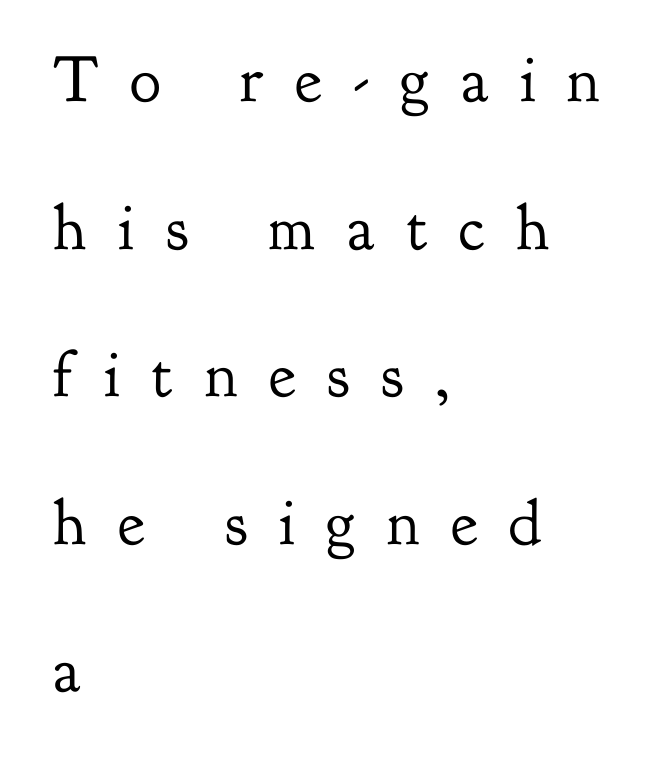
Type style note: has serifs. Caption: expanded tracking, letters set apart. Leading: increased. The space beneath each line is pristine and unruled.
